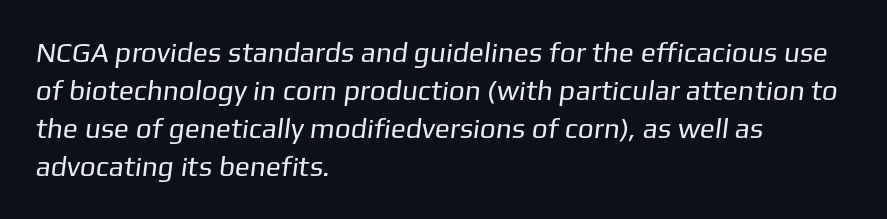
Q: Is the text bold? A: No.
Q: Is the typeface a serif or a sans-serif typeface? A: Sans-serif.
Q: Is the text underlined? A: No.
Q: How is the paragraph aligned? A: Left-aligned.
Q: Is the spacing between letters normal or unusually wide? A: Normal.
Q: Is the spacing between lines tight, normal or loose? A: Normal.
Q: Width (condensed, normal, or wide)? A: Normal.
Q: Stroke contrast? A: Low.
Q: x-height? A: Medium.
Q: Monospaced? A: No.
